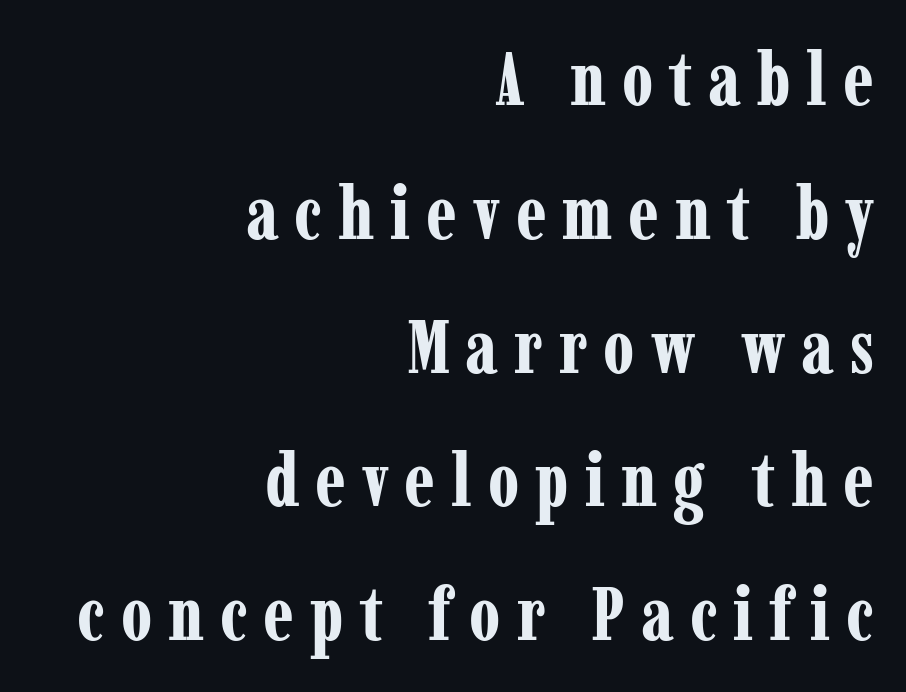
The image shows 76 px bold, condensed serif type, upright; set right-aligned, line spacing 1.76x, unusually wide letter spacing (+0.21 em), not underlined; low stroke contrast and a medium x-height.
